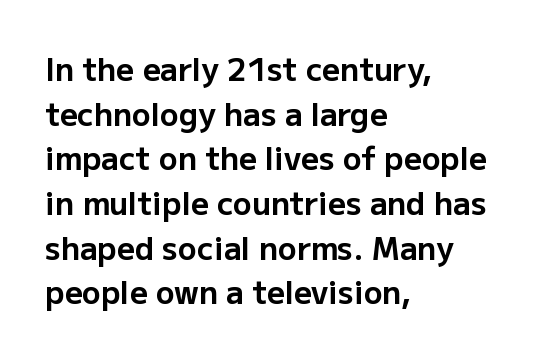
The image shows 31 px bold sans-serif type, upright; set left-aligned, normal line spacing (1.44x), normal letter spacing, not underlined; low stroke contrast and a medium x-height.
